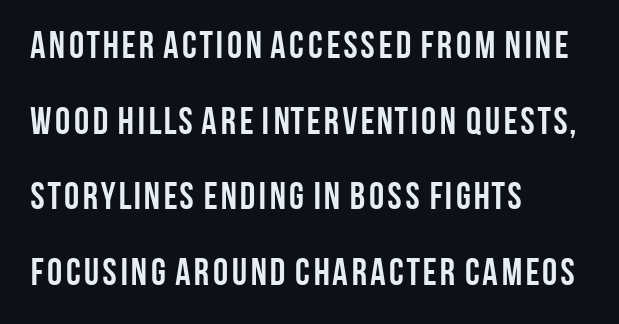
Q: Is the text bold? A: Yes.
Q: Is the text italic (slanted)? A: No, it is upright.
Q: Is the typeface a serif or a sans-serif typeface? A: Sans-serif.
Q: Is the text underlined? A: No.
Q: How is the paragraph aligned? A: Left-aligned.
Q: Is the spacing between letters normal or unusually wide? A: Normal.
Q: Is the spacing between lines tight, normal or loose? A: Loose.
Q: Width (condensed, normal, or wide)? A: Condensed.
Q: Stroke contrast? A: Low.
Q: x-height? A: Large.
Q: Monospaced? A: No.
